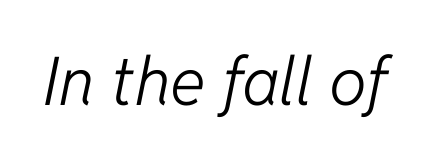
{"italic": "yes", "lean": "right", "slant_degrees": 11, "bold": "no", "weight": "light", "width": "normal", "stroke_contrast": "low", "x_height": "medium", "monospaced": "no", "underline": "no", "letter_spacing": "normal", "letter_spacing_em": 0.0, "glyph_px": 67}
